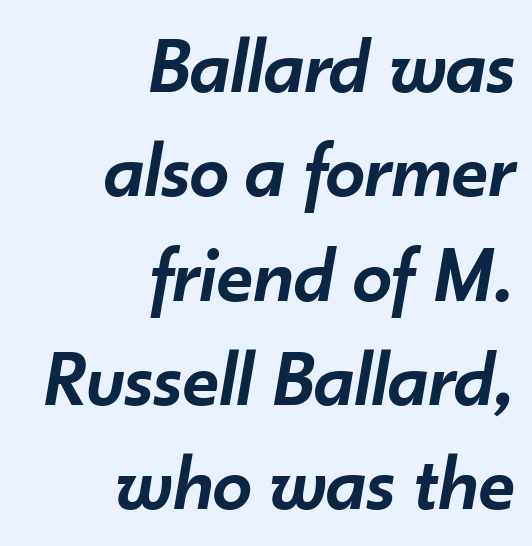
Q: Is the text bold? A: Semi-bold.
Q: Is the text italic (slanted)? A: Yes, it leans right by about 10 degrees.
Q: Is the text underlined? A: No.
Q: How is the paragraph aligned? A: Right-aligned.
Q: Is the spacing between letters normal or unusually wide? A: Normal.
Q: Is the spacing between lines tight, normal or loose? A: Normal.
Q: Width (condensed, normal, or wide)? A: Normal.
Q: Stroke contrast? A: Low.
Q: x-height? A: Small.
Q: Monospaced? A: No.
